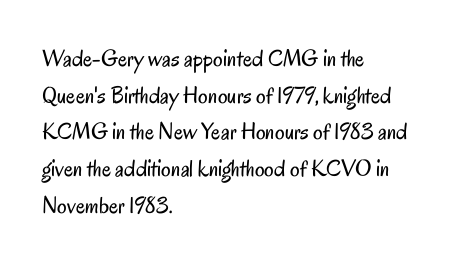
{"italic": "no", "bold": "no", "underline": "no", "align": "left", "line_spacing": "normal", "line_spacing_ratio": 1.53, "letter_spacing": "normal", "letter_spacing_em": 0.0, "glyph_px": 24}
